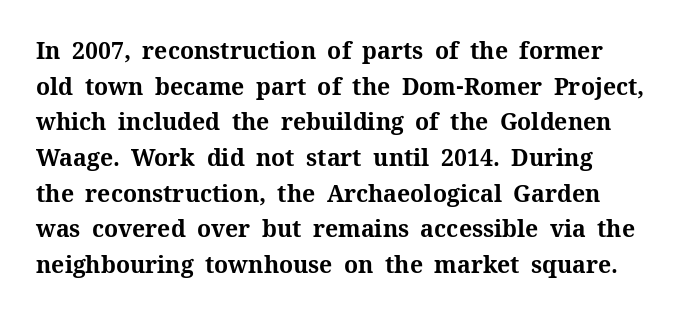
Q: Is the text bold? A: Yes.
Q: Is the text italic (slanted)? A: No, it is upright.
Q: Is the text underlined? A: No.
Q: Is the spacing between letters normal or unusually wide? A: Normal.
Q: Is the spacing between lines tight, normal or loose? A: Normal.
